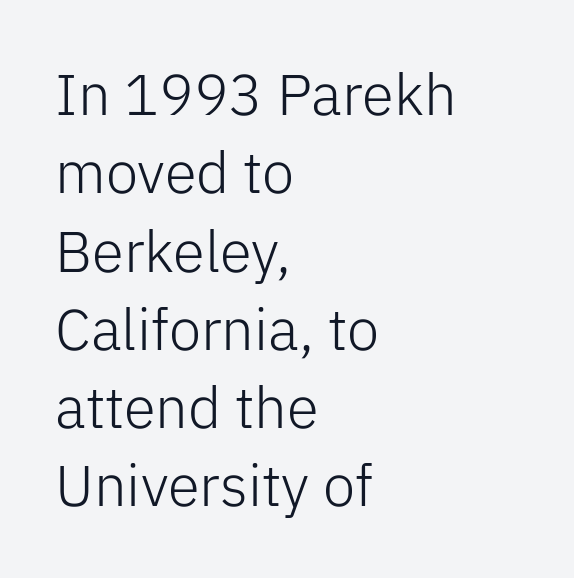
Spacing verdict: proportional, widths tailored to each character. Unbolded letterforms with no extra heft. The line texture is even and compact thanks to regular tracking. Each line starts at the same left margin while the right side varies.
